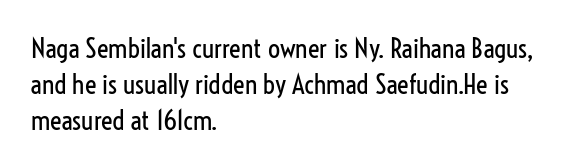
{"italic": "no", "bold": "no", "underline": "no", "align": "left", "line_spacing": "normal", "line_spacing_ratio": 1.33, "letter_spacing": "normal", "letter_spacing_em": 0.0, "glyph_px": 27}
